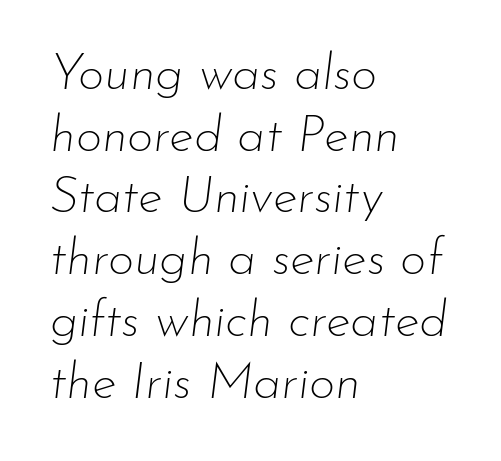
Each stroke keeps to a modest, everyday thickness or less. The lines are quadded left. The axis of the letterforms is tilted away from vertical. Proportional: the letters do not fall into vertical columns. A bare baseline throughout the passage.
